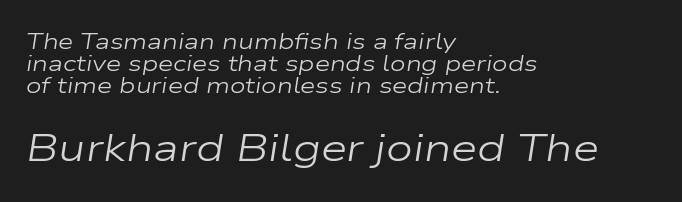
The image shows 38 px regular-weight, wide type, italic (leaning right); set left-aligned, tight line spacing (1.0x), normal letter spacing, not underlined; the second (bottom) block is 1.73x larger; low stroke contrast and a medium x-height.
